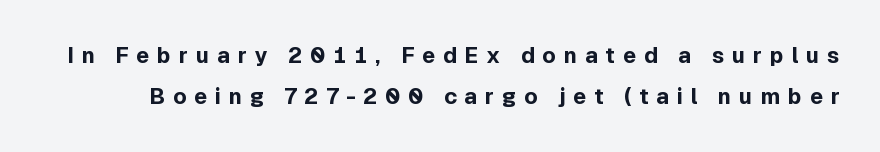
The image shows 22 px bold type, upright; set line spacing 1.87x, unusually wide letter spacing (+0.35 em), not underlined.
